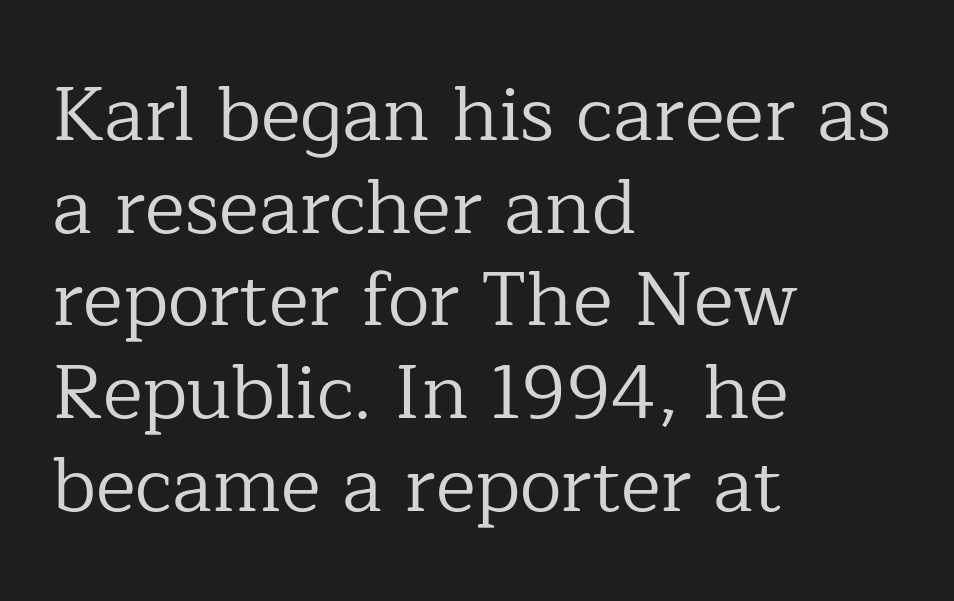
Q: Is the text bold? A: No.
Q: Is the text italic (slanted)? A: No, it is upright.
Q: Is the typeface a serif or a sans-serif typeface? A: Serif.
Q: Is the text underlined? A: No.
Q: How is the paragraph aligned? A: Left-aligned.
Q: Is the spacing between letters normal or unusually wide? A: Normal.
Q: Width (condensed, normal, or wide)? A: Normal.
Q: Stroke contrast? A: Low.
Q: x-height? A: Medium.
Q: Monospaced? A: No.
